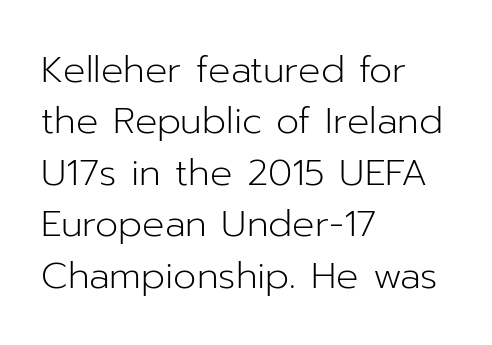
{"serif": "no", "italic": "no", "bold": "no", "weight": "light", "width": "normal", "stroke_contrast": "low", "x_height": "medium", "monospaced": "no", "underline": "no", "align": "left", "line_spacing": "normal", "line_spacing_ratio": 1.39, "letter_spacing": "normal", "letter_spacing_em": 0.0, "glyph_px": 37}
